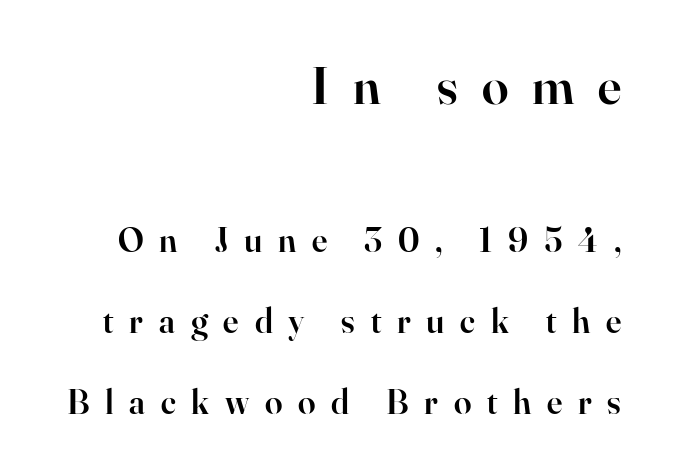
The line texture is sparse and dotted thanks to wide tracking. The area under the type is left untouched. Ascenders rise straight up at ninety degrees. This rendering employs a face with finishing strokes, i.e., a serif.
